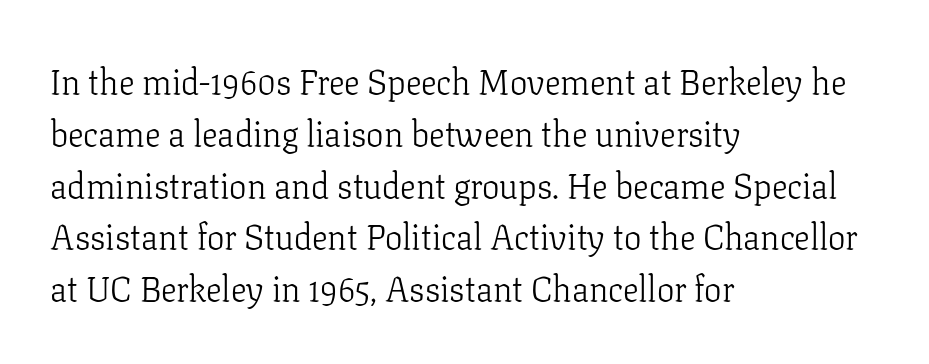
Q: Is the text bold? A: No.
Q: Is the text italic (slanted)? A: No, it is upright.
Q: Is the typeface a serif or a sans-serif typeface? A: Serif.
Q: Is the text underlined? A: No.
Q: How is the paragraph aligned? A: Left-aligned.
Q: Is the spacing between letters normal or unusually wide? A: Normal.
Q: Is the spacing between lines tight, normal or loose? A: Normal.
Q: Width (condensed, normal, or wide)? A: Normal.
Q: Stroke contrast? A: Low.
Q: x-height? A: Medium.
Q: Monospaced? A: No.
